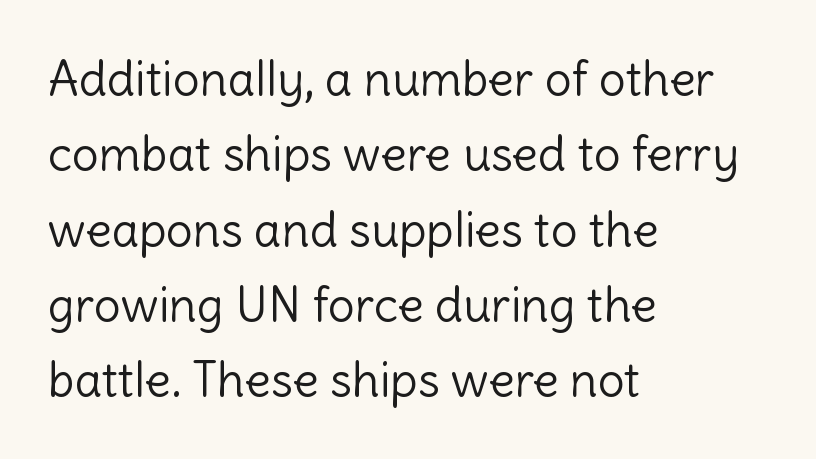
The image shows 48 px light sans-serif type, upright; set left-aligned, normal line spacing (1.57x), normal letter spacing, not underlined; a medium x-height.
